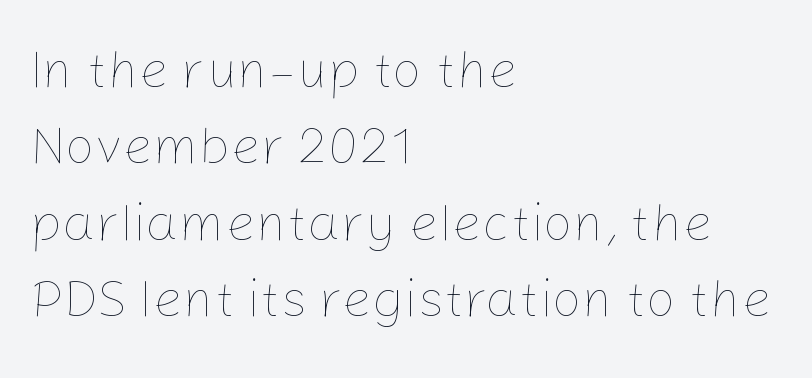
{"italic": "no", "bold": "no", "weight": "thin", "width": "normal", "stroke_contrast": "low", "x_height": "medium", "monospaced": "no", "underline": "no", "align": "left", "line_spacing": "normal", "line_spacing_ratio": 1.44, "letter_spacing": "normal", "letter_spacing_em": 0.0, "glyph_px": 53}
